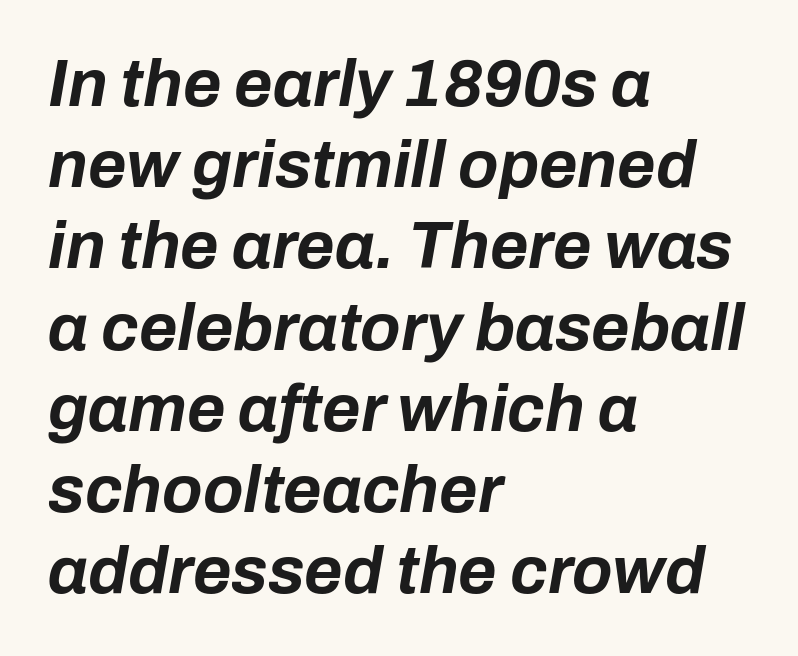
The paragraph has a hard left edge and a soft right edge. The lettering tilts uniformly, giving the passage an italic look. Stroke thickness is high; the sample reads as a true bold. The line texture is even and compact thanks to regular tracking.
